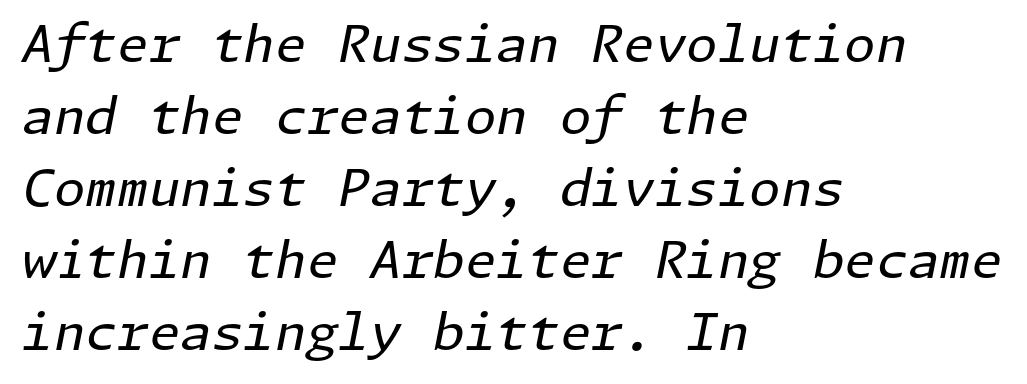
The setting favours the left margin, as ordinary paragraphs usually do. Slanted lettering throughout. The weight tops out at a normal text grade. How are the letters spaced? Ordinarily, with no added tracking. The designer left line spacing at the default.
